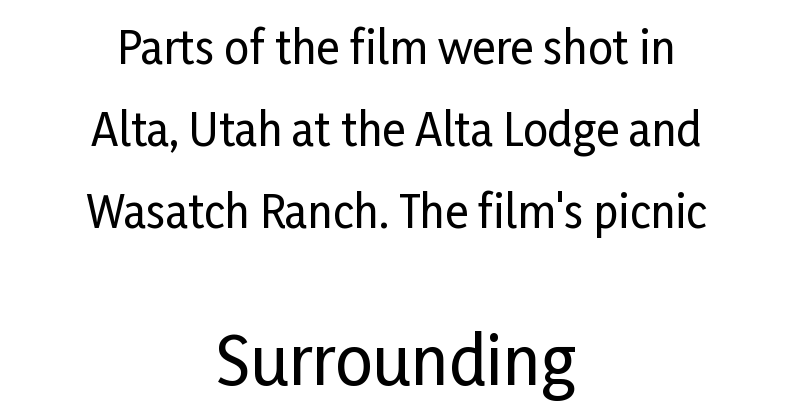
The image shows 66 px condensed sans-serif type, upright; set centered, line spacing 1.86x, normal letter spacing, not underlined; the second (bottom) block is 1.5x larger; low stroke contrast and a medium x-height.
